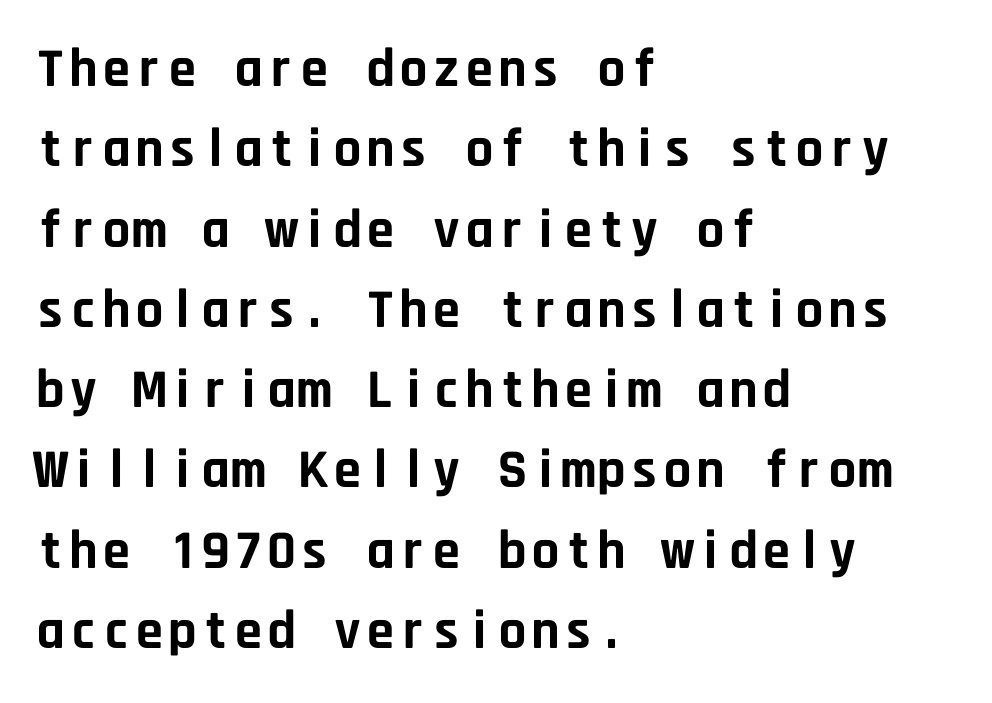
The image shows 55 px bold sans-serif type, upright, monospaced; set left-aligned, normal line spacing (1.46x), normal letter spacing, not underlined; low stroke contrast and a large x-height.
